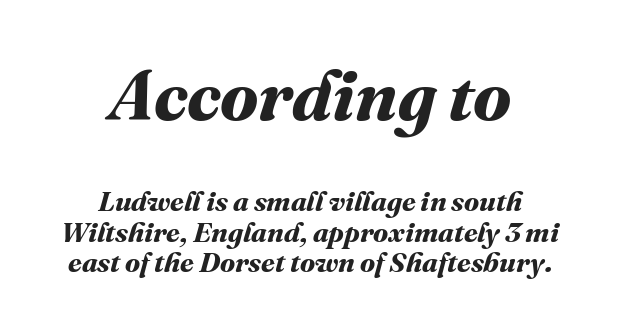
{"bold": "yes", "weight": "bold", "width": "normal", "stroke_contrast": "medium", "x_height": "medium", "monospaced": "no", "underline": "no", "align": "center", "line_spacing": "tight", "line_spacing_ratio": 1.08, "letter_spacing": "normal", "letter_spacing_em": 0.0, "larger_block": "first", "size_ratio": 2.54, "glyph_px": 71}
